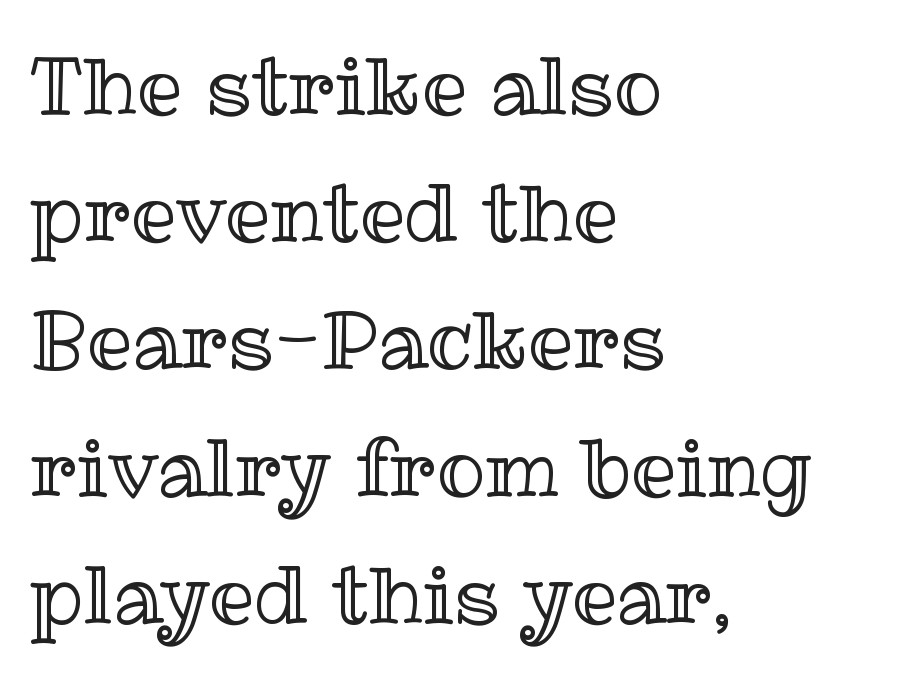
Q: Is the text italic (slanted)? A: No, it is upright.
Q: Is the text underlined? A: No.
Q: How is the paragraph aligned? A: Left-aligned.
Q: Is the spacing between letters normal or unusually wide? A: Normal.
Q: Is the spacing between lines tight, normal or loose? A: Normal.
Q: Width (condensed, normal, or wide)? A: Normal.
Q: x-height? A: Medium.
Q: Monospaced? A: No.
